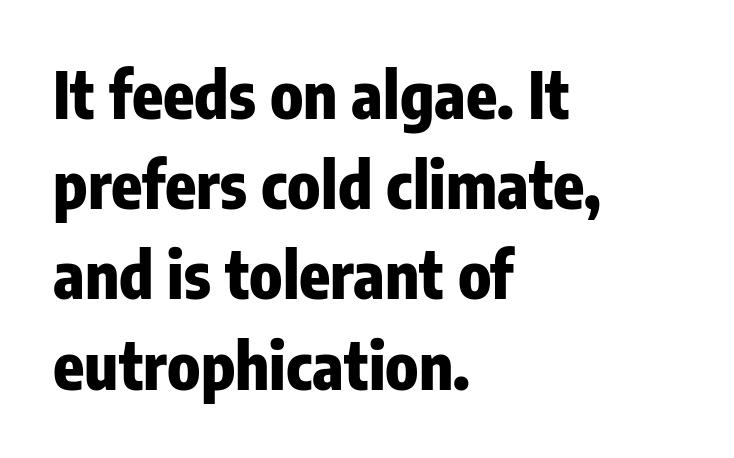
The image shows 64 px heavy, condensed sans-serif type, upright; set left-aligned, normal line spacing (1.41x), normal letter spacing, not underlined; low stroke contrast and a medium x-height.
